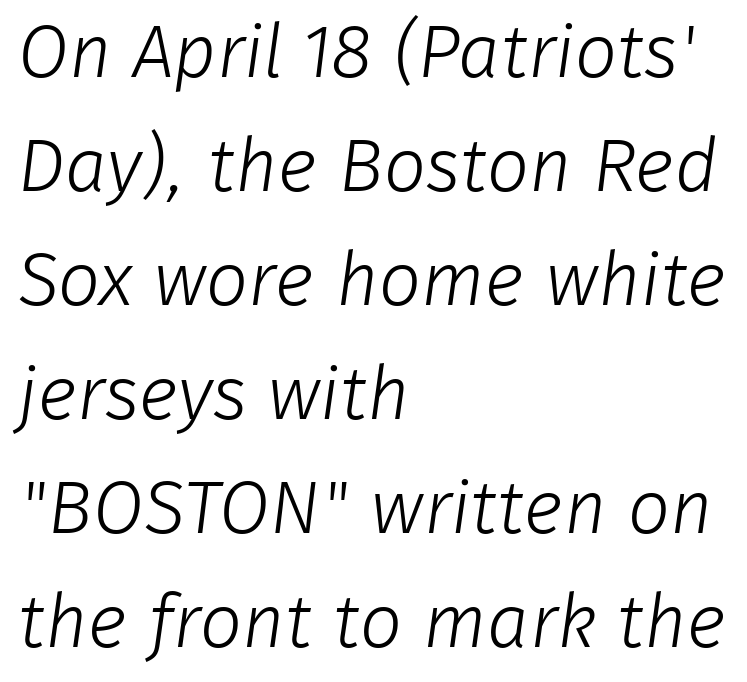
Q: Is the text bold? A: No.
Q: Is the typeface a serif or a sans-serif typeface? A: Sans-serif.
Q: Is the text underlined? A: No.
Q: How is the paragraph aligned? A: Left-aligned.
Q: Is the spacing between letters normal or unusually wide? A: Normal.
Q: Is the spacing between lines tight, normal or loose? A: Normal.
Q: Width (condensed, normal, or wide)? A: Normal.
Q: Stroke contrast? A: Low.
Q: x-height? A: Medium.
Q: Monospaced? A: No.
